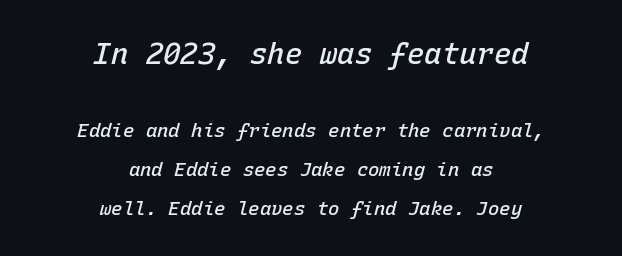
Q: Is the text bold? A: Semi-bold.
Q: Is the text italic (slanted)? A: Yes, it leans right by about 15 degrees.
Q: Is the text underlined? A: No.
Q: How is the paragraph aligned? A: Centered.
Q: Is the spacing between letters normal or unusually wide? A: Normal.
Q: Is the spacing between lines tight, normal or loose? A: Loose.
Q: Which block of text is set in a larger size, the first (top) or the second (bottom)? A: The first (top) one.
Q: Width (condensed, normal, or wide)? A: Normal.
Q: Stroke contrast? A: Low.
Q: x-height? A: Medium.
Q: Monospaced? A: Yes.
